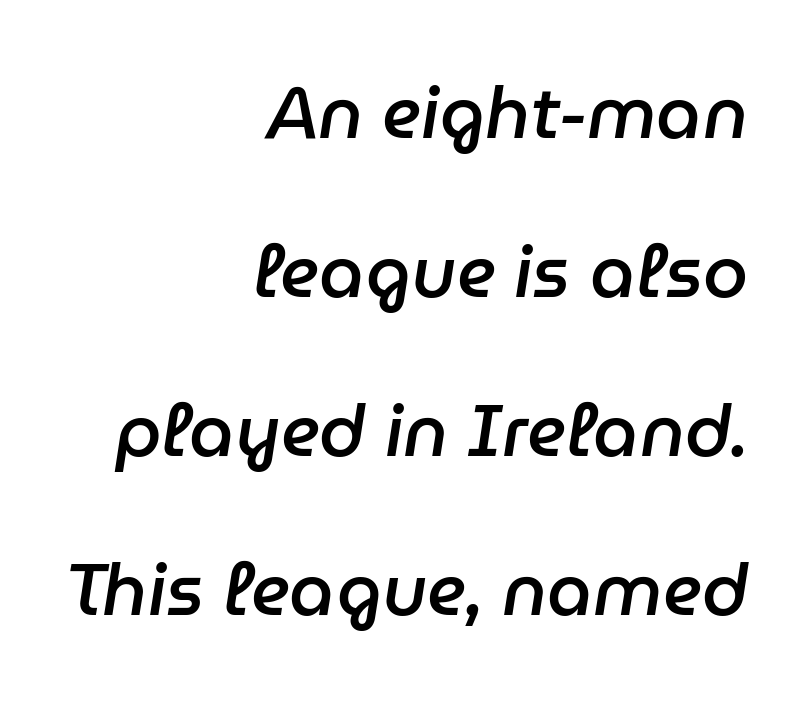
Q: Is the text bold? A: Semi-bold.
Q: Is the text italic (slanted)? A: Yes, it leans right by about 9 degrees.
Q: Is the text underlined? A: No.
Q: How is the paragraph aligned? A: Right-aligned.
Q: Is the spacing between letters normal or unusually wide? A: Normal.
Q: Is the spacing between lines tight, normal or loose? A: Loose.
Q: Width (condensed, normal, or wide)? A: Normal.
Q: Stroke contrast? A: Low.
Q: x-height? A: Medium.
Q: Monospaced? A: No.
